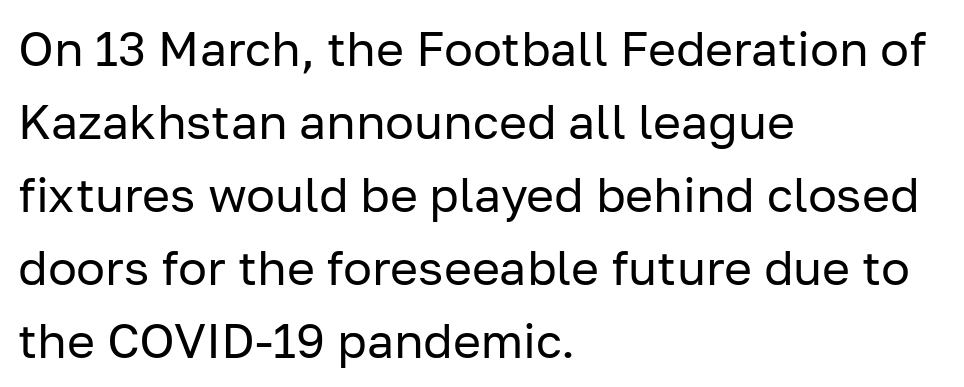
Q: Is the text bold? A: No.
Q: Is the text italic (slanted)? A: No, it is upright.
Q: Is the typeface a serif or a sans-serif typeface? A: Sans-serif.
Q: Is the text underlined? A: No.
Q: How is the paragraph aligned? A: Left-aligned.
Q: Is the spacing between letters normal or unusually wide? A: Normal.
Q: Is the spacing between lines tight, normal or loose? A: Normal.
Q: Width (condensed, normal, or wide)? A: Normal.
Q: Stroke contrast? A: Low.
Q: x-height? A: Medium.
Q: Monospaced? A: No.
